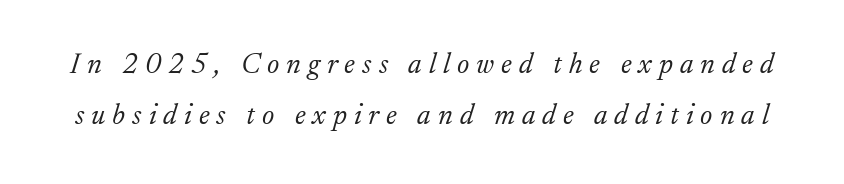
The image shows 29 px light serif type, italic (leaning right); set line spacing 1.77x, unusually wide letter spacing (+0.24 em), not underlined; low stroke contrast and a small x-height.
